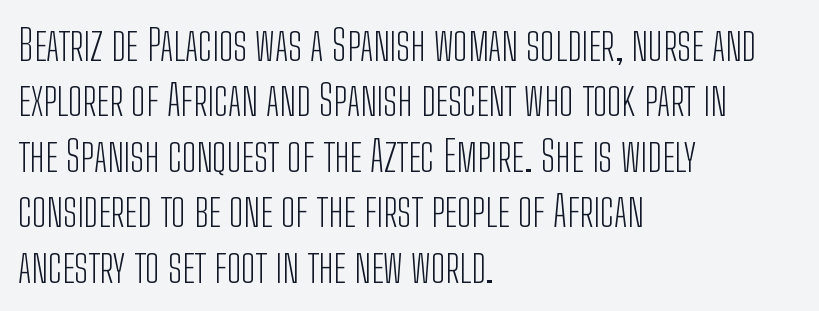
The image shows 43 px light, condensed sans-serif type, upright; set left-aligned, normal line spacing (1.29x), normal letter spacing, not underlined; low stroke contrast and a medium x-height.
